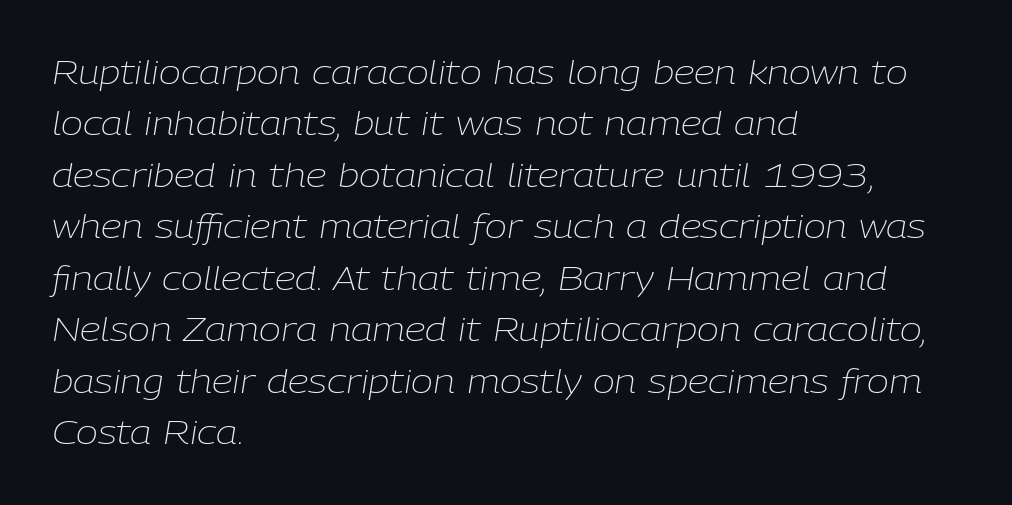
The image shows 33 px light type, italic (leaning right); set left-aligned, normal line spacing (1.56x), normal letter spacing, not underlined; low stroke contrast and a medium x-height.
